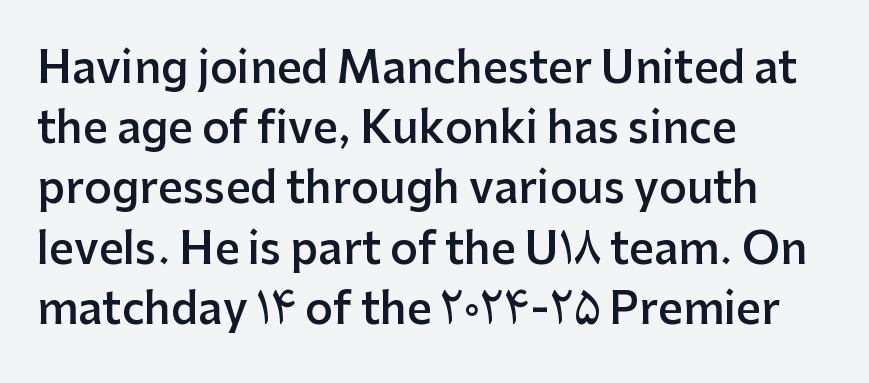
{"serif": "no", "italic": "no", "bold": "semi", "weight": "semibold", "width": "normal", "stroke_contrast": "low", "x_height": "medium", "monospaced": "no", "underline": "no", "align": "left", "line_spacing": "normal", "line_spacing_ratio": 1.4, "letter_spacing": "normal", "letter_spacing_em": 0.0, "glyph_px": 43}
